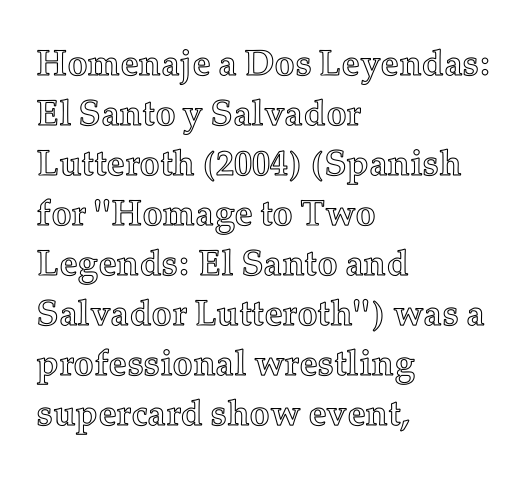
The image shows 36 px text type, upright; set left-aligned, normal line spacing (1.39x), normal letter spacing, not underlined; a medium x-height.
